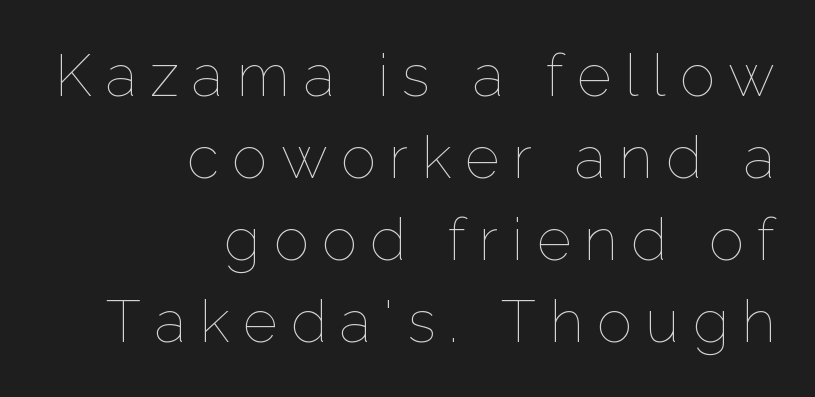
Q: Is the text bold? A: No.
Q: Is the text italic (slanted)? A: No, it is upright.
Q: Is the text underlined? A: No.
Q: How is the paragraph aligned? A: Right-aligned.
Q: Is the spacing between letters normal or unusually wide? A: Unusually wide.
Q: Is the spacing between lines tight, normal or loose? A: Normal.
Q: Width (condensed, normal, or wide)? A: Normal.
Q: Stroke contrast? A: Low.
Q: x-height? A: Medium.
Q: Monospaced? A: No.
